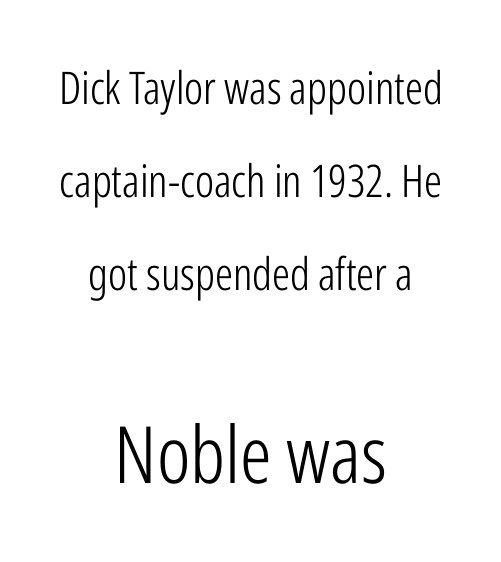
{"serif": "no", "italic": "no", "bold": "no", "weight": "light", "width": "condensed", "stroke_contrast": "low", "x_height": "medium", "monospaced": "no", "underline": "no", "align": "center", "line_spacing": "loose", "line_spacing_ratio": 2.07, "letter_spacing": "normal", "letter_spacing_em": 0.0, "larger_block": "second", "size_ratio": 1.76, "glyph_px": 79}
